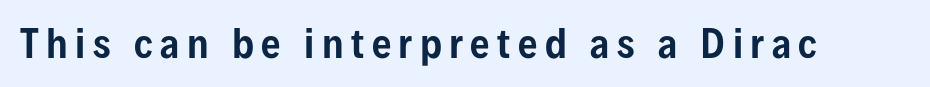
The image shows 38 px condensed sans-serif type, upright; set unusually wide letter spacing (+0.2 em), not underlined; low stroke contrast and a medium x-height.
